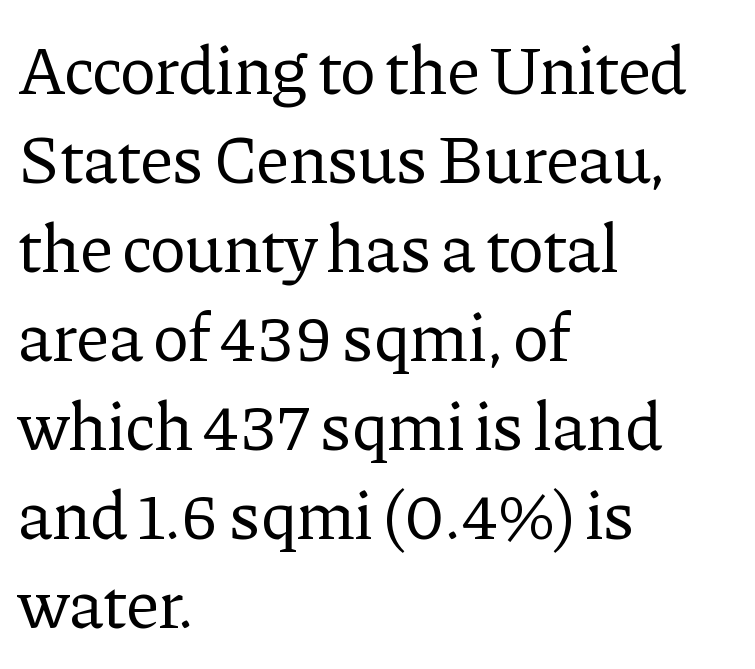
The image shows 68 px regular-weight serif type, upright; set left-aligned, normal line spacing (1.31x), normal letter spacing, not underlined; low stroke contrast and a medium x-height.
